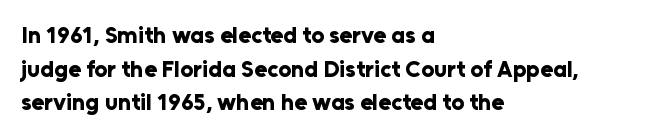
Q: Is the text bold? A: Yes.
Q: Is the text italic (slanted)? A: No, it is upright.
Q: Is the text underlined? A: No.
Q: How is the paragraph aligned? A: Left-aligned.
Q: Is the spacing between letters normal or unusually wide? A: Normal.
Q: Is the spacing between lines tight, normal or loose? A: Normal.
